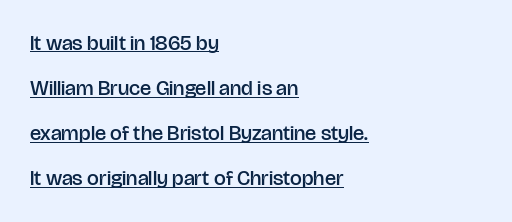
The image shows 21 px text type, upright; set left-aligned, loose line spacing (2.15x), normal letter spacing, underlined.
